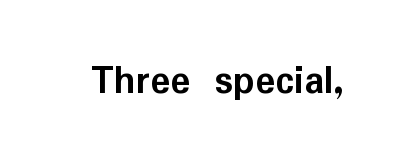
{"serif": "no", "italic": "no", "bold": "yes", "weight": "semibold", "width": "normal", "stroke_contrast": "low", "x_height": "medium", "monospaced": "no", "underline": "no", "letter_spacing": "normal", "letter_spacing_em": 0.0, "glyph_px": 42}
